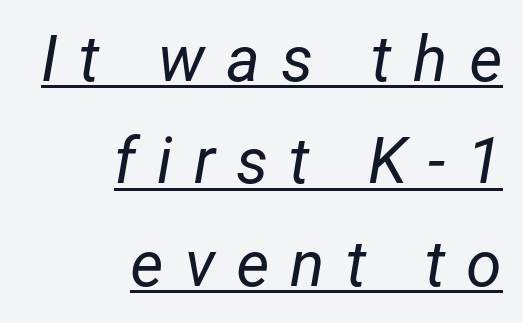
The image shows 64 px regular-weight type, italic (leaning right); set right-aligned, normal line spacing (1.6x), unusually wide letter spacing (+0.33 em), underlined; low stroke contrast and a medium x-height.
